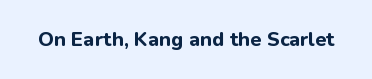
The rendering keeps characters at their native spacing. Underlining? Definitely not there. Nope, not italic — everything's standing straight. Set as a true bold cut, around the 700 mark.
